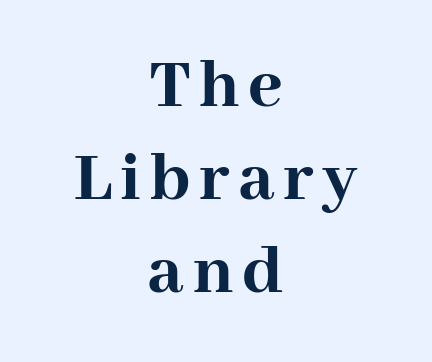
{"serif": "yes", "italic": "no", "bold": "yes", "weight": "semibold", "width": "normal", "stroke_contrast": "high", "x_height": "medium", "monospaced": "no", "underline": "no", "align": "center", "line_spacing": "normal", "line_spacing_ratio": 1.26, "glyph_px": 74}
